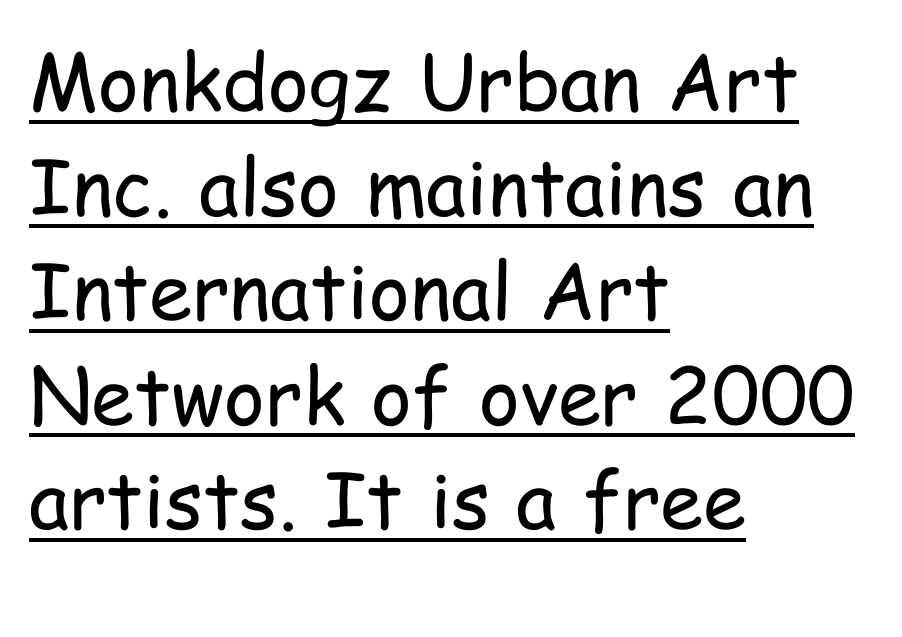
Looks like regular typesetting: each glyph gets only the width it needs. The passage shown is underscored from start to finish. The font sits on the lighter half of the weight spectrum, regular included. A sans-serif font was chosen for this passage. Tracking value appears to be zero — textbook default spacing.
